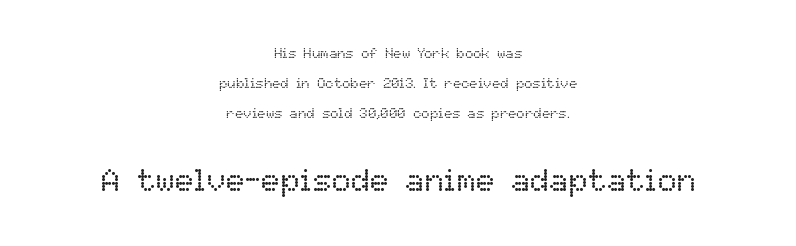
Q: Is the text bold? A: No.
Q: Is the text italic (slanted)? A: No, it is upright.
Q: Is the text underlined? A: No.
Q: How is the paragraph aligned? A: Centered.
Q: Is the spacing between letters normal or unusually wide? A: Normal.
Q: Is the spacing between lines tight, normal or loose? A: Loose.
Q: Which block of text is set in a larger size, the first (top) or the second (bottom)? A: The second (bottom) one.
Q: Width (condensed, normal, or wide)? A: Normal.
Q: Stroke contrast? A: Low.
Q: x-height? A: Medium.
Q: Monospaced? A: No.
